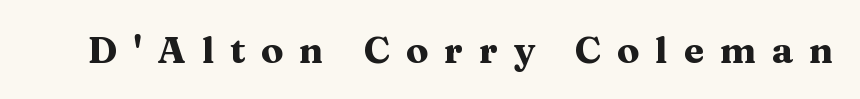
Q: Is the text bold? A: Yes.
Q: Is the text italic (slanted)? A: No, it is upright.
Q: Is the typeface a serif or a sans-serif typeface? A: Serif.
Q: Is the text underlined? A: No.
Q: Is the spacing between letters normal or unusually wide? A: Unusually wide.
Q: Width (condensed, normal, or wide)? A: Wide.
Q: Stroke contrast? A: Medium.
Q: x-height? A: Medium.
Q: Monospaced? A: No.
